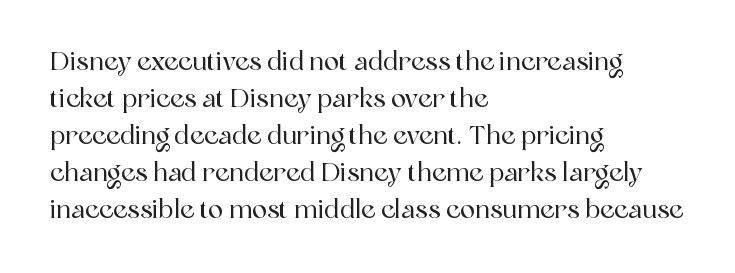
The space beneath each line is pristine and unruled. Compared with typical paragraphs, the rows here are spaced about the same. Notice how the passage keeps a crisp vertical edge on the left only. Short note: letters normally spaced.
